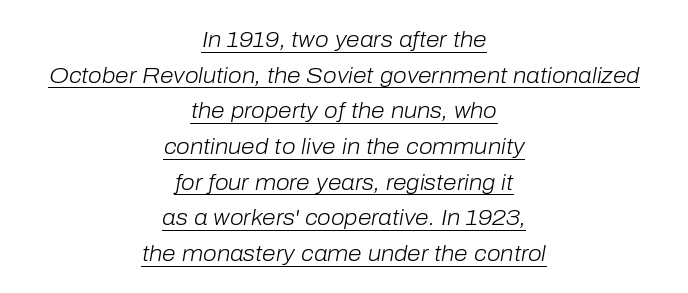
Q: Is the text bold? A: No.
Q: Is the text italic (slanted)? A: Yes, it leans right by about 10 degrees.
Q: Is the text underlined? A: Yes.
Q: How is the paragraph aligned? A: Centered.
Q: Is the spacing between letters normal or unusually wide? A: Normal.
Q: Is the spacing between lines tight, normal or loose? A: Normal.
